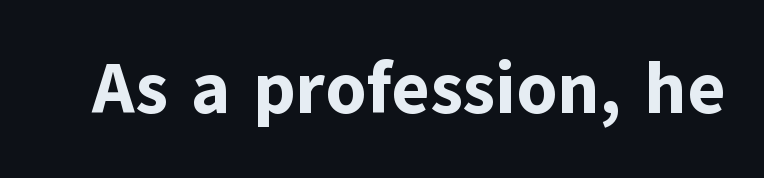
Words appear dense and cohesive because spacing is normal. The passage shown is emphatically bold. Are there feet on the stems? There aren't — it's a sans. You can tell it's not italic because the verticals are truly vertical. A clean baseline with only descenders dipping below it. This sample has the flowing, uneven cadence of proportional lettering.
